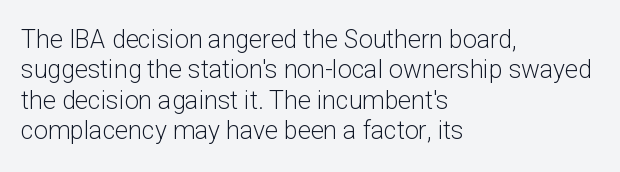
{"italic": "no", "bold": "no", "underline": "no", "align": "left", "line_spacing_ratio": 1.22, "letter_spacing": "normal", "letter_spacing_em": 0.0, "glyph_px": 25}
